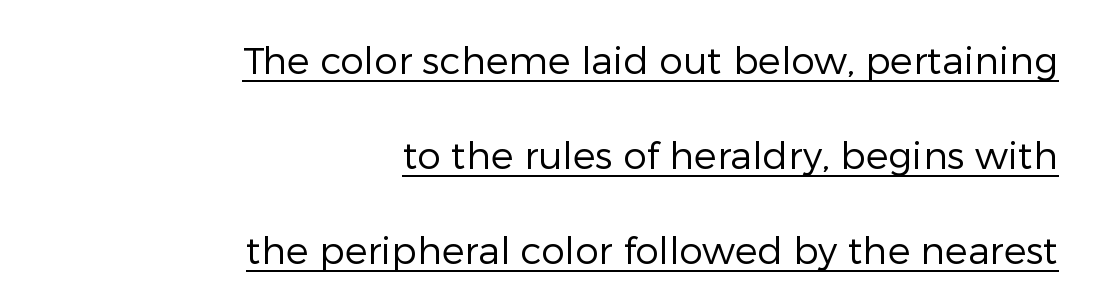
The image shows 38 px regular-weight sans-serif type, upright; set right-aligned, loose line spacing (2.5x), normal letter spacing, underlined; low stroke contrast and a medium x-height.
